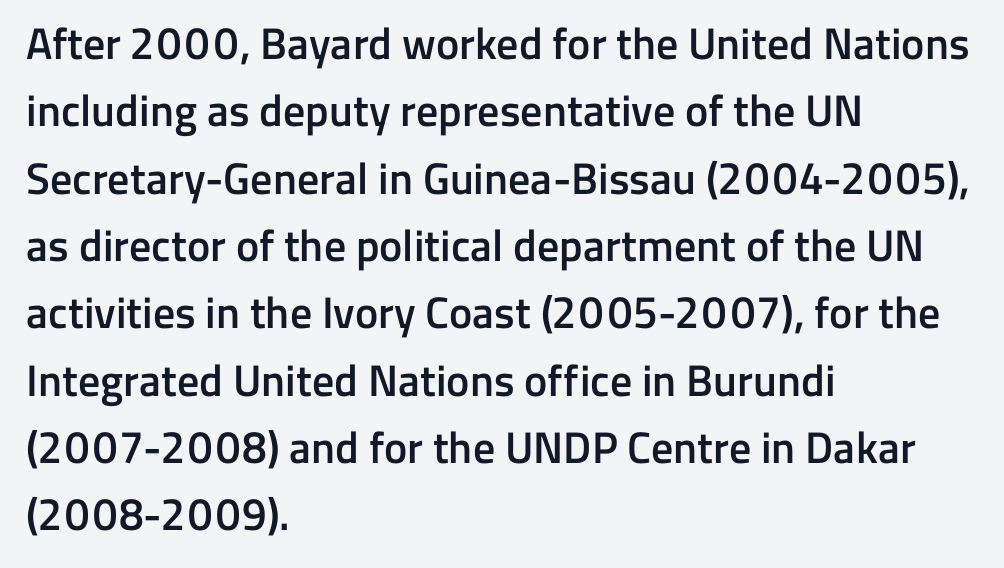
The characters display no serif detailing; their extremities are plain. The rendering uses a moderate line-height, typical for paragraphs. Stroke thickness is moderately raised; the sample reads as semibold. Is there any slant? The stems are plumb. The glyphs are unaccompanied by any horizontal stroke below them.
